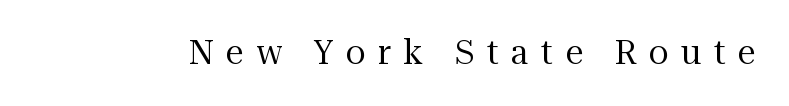
The image shows 33 px regular-weight serif type, upright; set unusually wide letter spacing (+0.37 em), not underlined; medium stroke contrast and a medium x-height.
